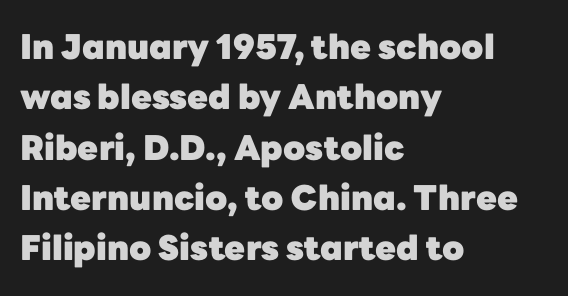
Grotesque or geometric, the face here clearly has no serifs. Vertical spacing — default. It's the straight-up-and-down kind of type. The face used here is proportionally spaced, like ordinary book or web type. Nobody drew a line under any word here. All the whitespace from short lines collects on the right.
